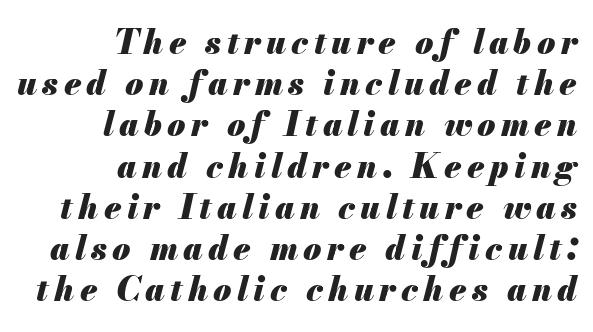
The sample has been set heavy, in full bold. The whole block is typeset with a tilt. Type without underlining. Note the varied advance widths — an 'i' is clearly narrower than an 'm'. Students, observe: this is what conventionally led text looks like.
